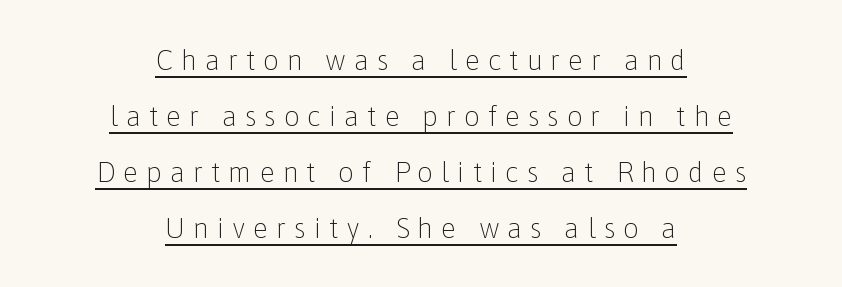
{"serif": "no", "italic": "no", "bold": "no", "weight": "light", "width": "normal", "stroke_contrast": "low", "x_height": "medium", "monospaced": "no", "underline": "yes", "align": "center", "line_spacing": "loose", "line_spacing_ratio": 2.0, "letter_spacing": "wide", "letter_spacing_em": 0.28, "glyph_px": 28}
